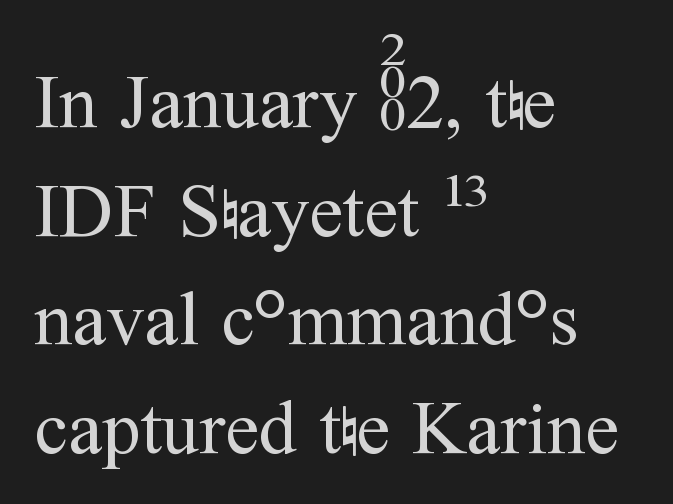
Ink coverage per letter is moderate at most. Successive baselines arrive at the customary interval. Regarding serifs, this sample has them. These lines are rendered in a variable-pitch font.
